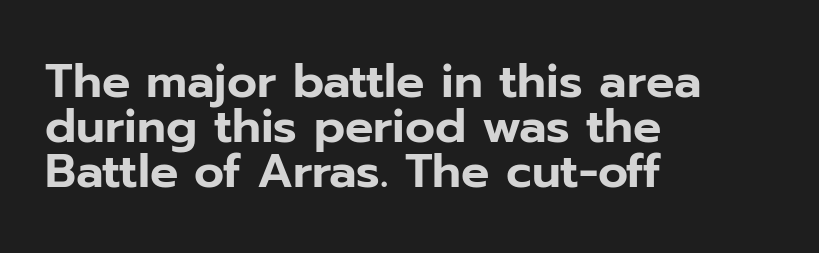
{"serif": "no", "italic": "no", "width": "normal", "stroke_contrast": "low", "x_height": "medium", "monospaced": "no", "underline": "no", "align": "left", "line_spacing": "tight", "line_spacing_ratio": 0.96, "letter_spacing": "normal", "letter_spacing_em": 0.0, "glyph_px": 47}
